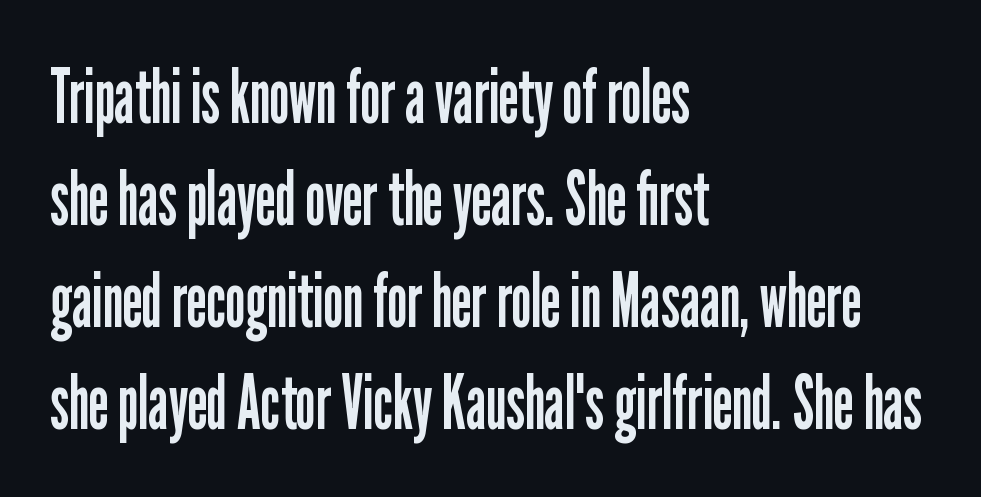
The image shows 75 px regular-weight, condensed sans-serif type, upright; set left-aligned, normal line spacing (1.36x), normal letter spacing, not underlined; low stroke contrast and a medium x-height.
